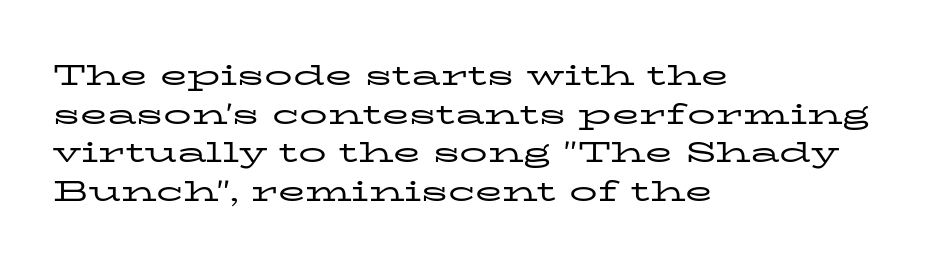
{"serif": "yes", "italic": "no", "bold": "no", "weight": "regular", "width": "wide", "stroke_contrast": "low", "x_height": "medium", "monospaced": "no", "underline": "no", "align": "left", "line_spacing": "normal", "line_spacing_ratio": 1.38, "letter_spacing": "normal", "letter_spacing_em": 0.0, "glyph_px": 28}
